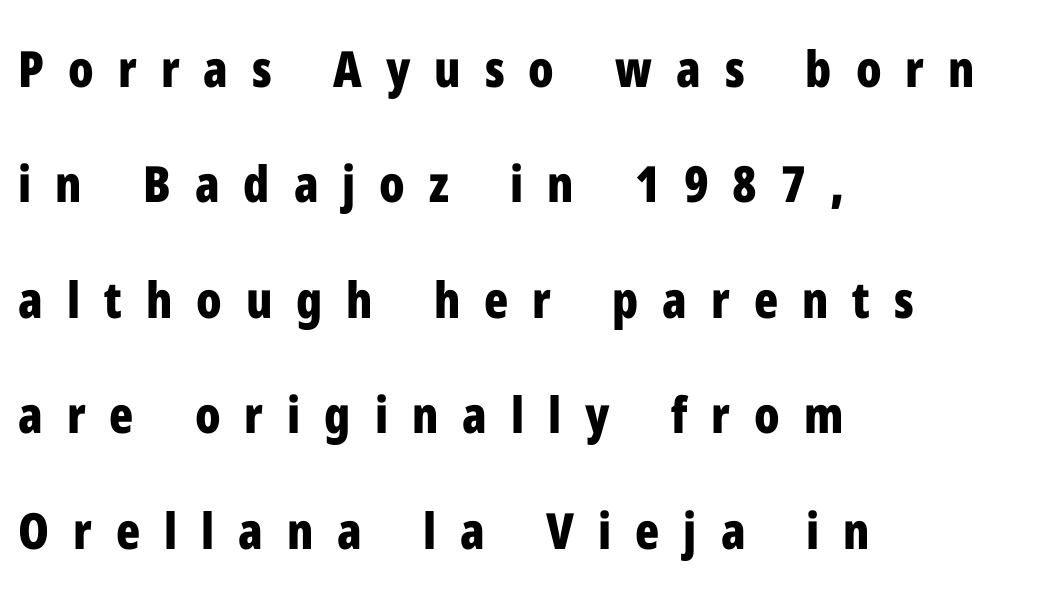
The image shows 50 px bold, condensed sans-serif type, upright; set left-aligned, loose line spacing (2.31x), unusually wide letter spacing (+0.48 em), not underlined; low stroke contrast and a medium x-height.
